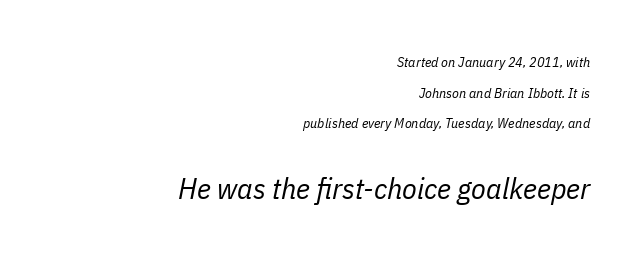
Baseline-to-baseline distance is far greater than the letter height. Spacing verdict: proportional, widths tailored to each character. How are the letters spaced? Ordinarily, with no added tracking. Character size in the trailing block exceeds that of the leading block. If you drew a line through each stem, it would be angled.
